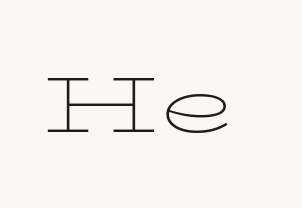
The image shows 79 px thin, wide serif type, upright; set normal letter spacing, not underlined; low stroke contrast and a medium x-height.
